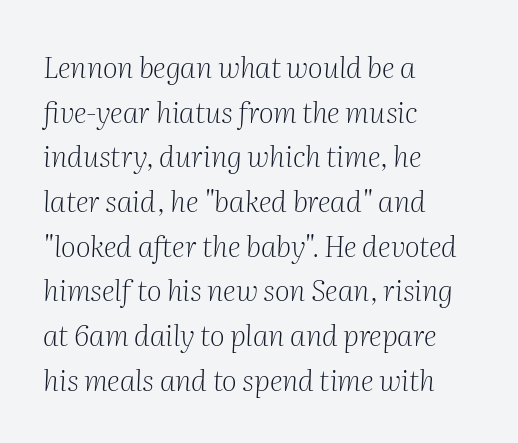
The image shows 29 px light serif type, italic (leaning right); set left-aligned, normal line spacing (1.54x), normal letter spacing, not underlined; medium stroke contrast and a medium x-height.
